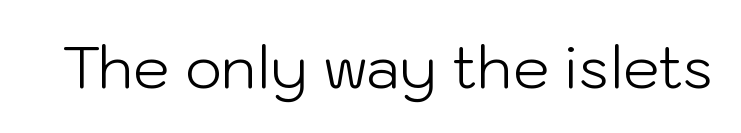
Serif or sans? Sans — the stroke terminals are bare. Has an underline been added? It has not. Do the characters align in a grid? No, the font is proportional. The type sits square on the baseline with zero lean. In terms of letterspacing, this is plain default setting.
